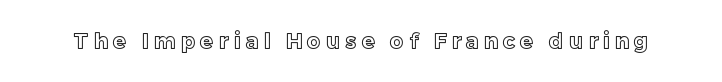
{"italic": "no", "underline": "no", "letter_spacing": "wide", "letter_spacing_em": 0.26, "glyph_px": 21}
